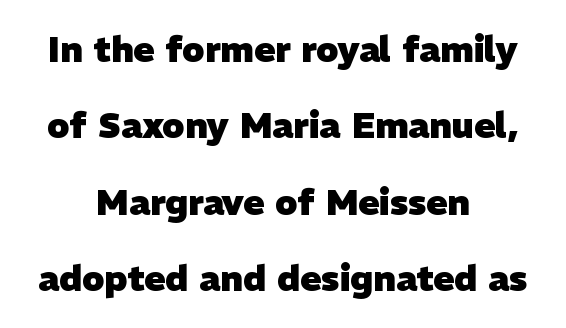
The image shows 35 px heavy sans-serif type; set centered, loose line spacing (2.18x), normal letter spacing, not underlined; low stroke contrast and a medium x-height.
